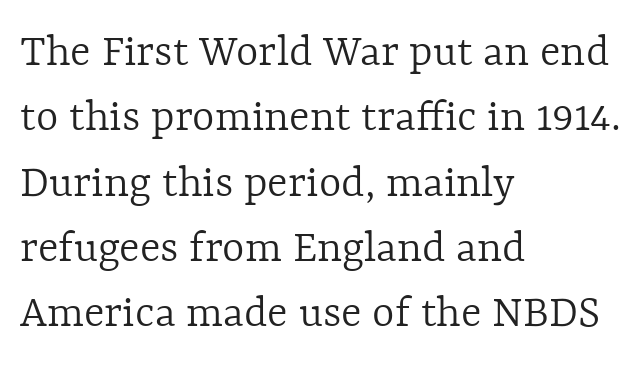
The image shows 48 px light type, upright; set left-aligned, normal line spacing (1.36x), normal letter spacing, not underlined; a medium x-height.
